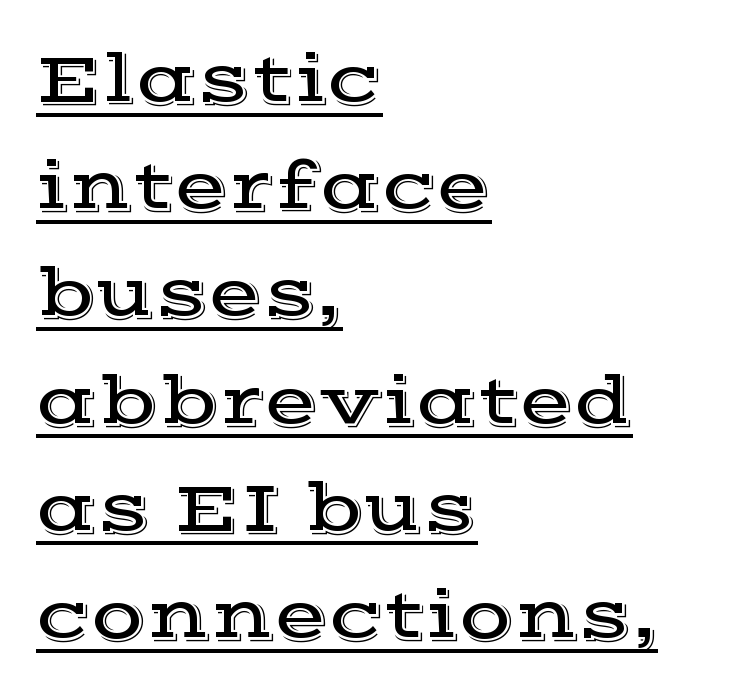
The typesetter has applied underlining to the passage shown. Spacing verdict: proportional, widths tailored to each character. The horizontal fit of the characters is conventional and even. The text block is weighted toward the left margin, trailing off unevenly rightward.
